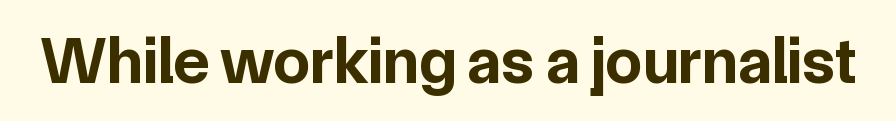
The image shows 66 px bold sans-serif type, upright; set normal letter spacing, not underlined; low stroke contrast and a medium x-height.
